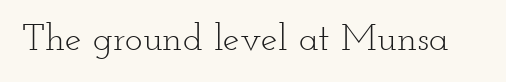
No italicization has been applied; the sample stays upright. The cut favours lightness, reaching ordinary text weight at its darkest. Has an underline been added? It has not. The rendering uses natural spacing where letterforms have individual widths.
